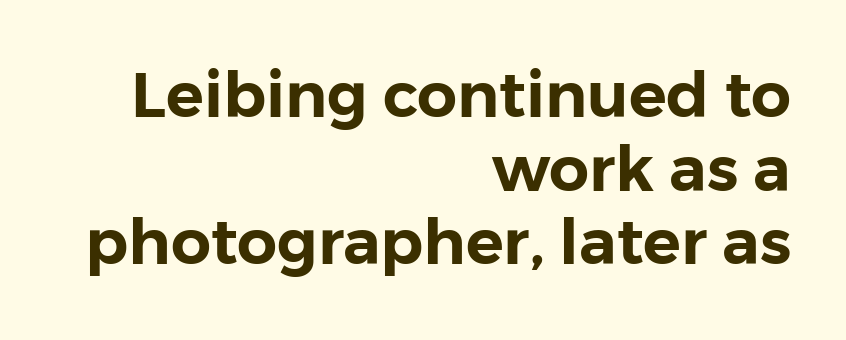
The image shows 63 px sans-serif type, upright; set right-aligned, line spacing 1.17x, normal letter spacing, not underlined; low stroke contrast and a medium x-height.
